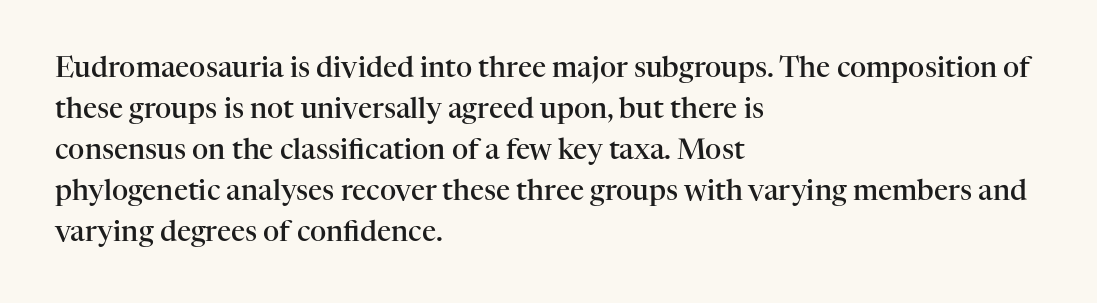
Character widths vary here, with narrow letters taking less room than wide ones. Summary of weight: moderately heavy, a semibold. Plain, unruled lines of type. Notice how the passage keeps a crisp vertical edge on the left only.
